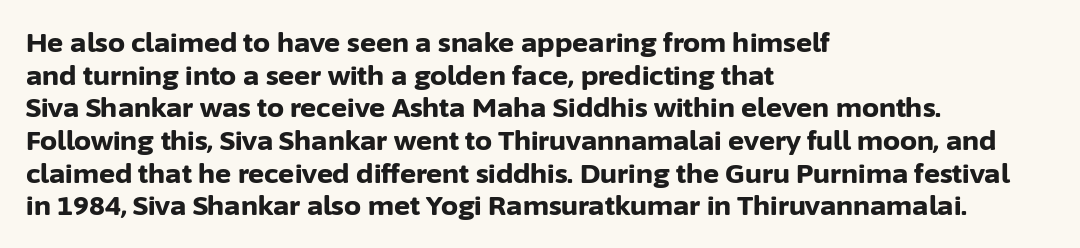
{"italic": "no", "bold": "yes", "underline": "no", "align": "left", "line_spacing_ratio": 1.21, "letter_spacing": "normal", "letter_spacing_em": 0.0, "glyph_px": 27}
